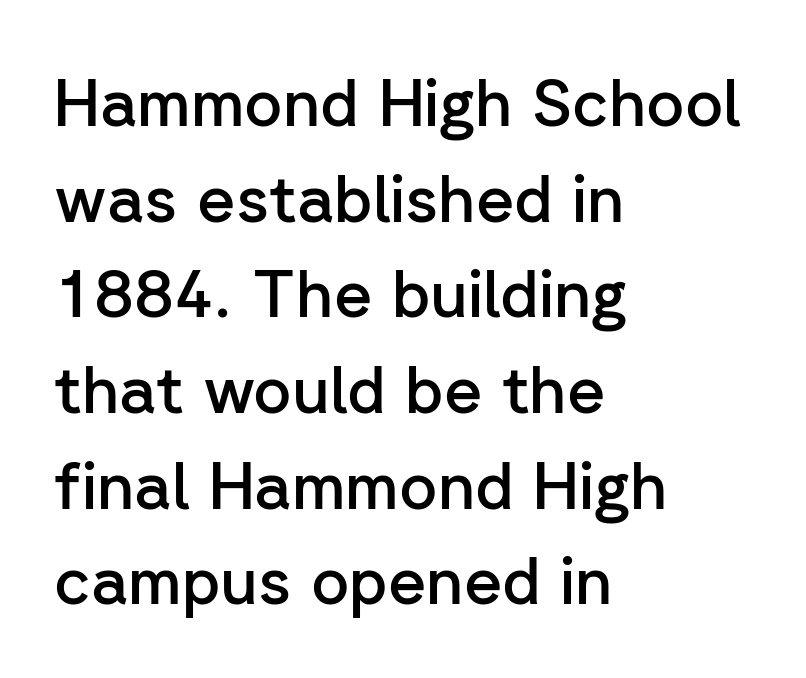
Q: Is the text bold? A: Semi-bold.
Q: Is the text italic (slanted)? A: No, it is upright.
Q: Is the typeface a serif or a sans-serif typeface? A: Sans-serif.
Q: Is the text underlined? A: No.
Q: How is the paragraph aligned? A: Left-aligned.
Q: Is the spacing between letters normal or unusually wide? A: Normal.
Q: Is the spacing between lines tight, normal or loose? A: Normal.
Q: Width (condensed, normal, or wide)? A: Normal.
Q: Stroke contrast? A: Low.
Q: x-height? A: Medium.
Q: Monospaced? A: No.
